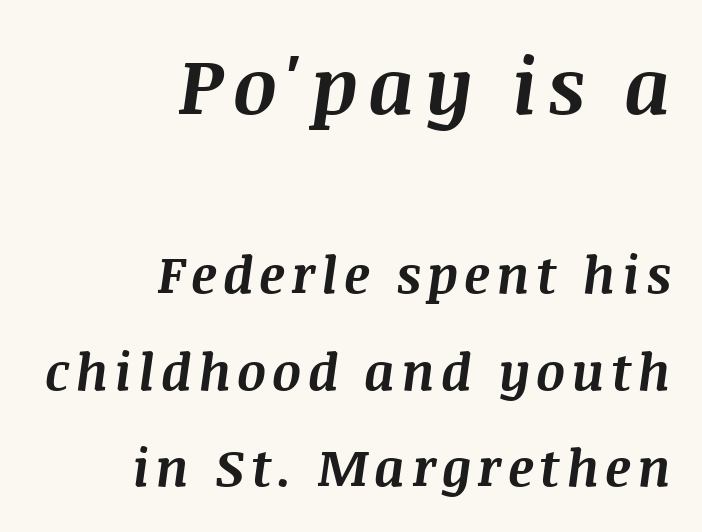
The image shows 77 px bold type, italic (leaning right); set right-aligned, line spacing 1.89x, not underlined; the first (top) block is 1.51x larger; medium stroke contrast and a large x-height.
